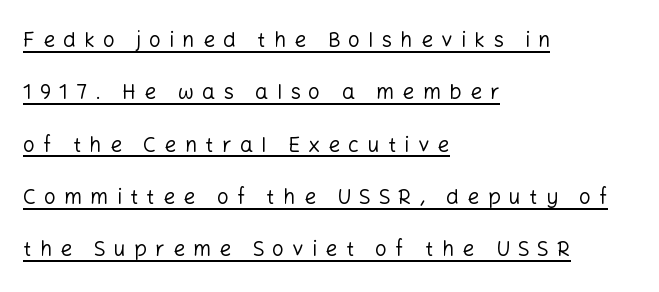
Is the block centered? No — it sits flush against the left margin. Compared with typical paragraphs, the rows here are farther apart. You could only call the tracking loose — the letters float apart. The typeface has the unassuming heft of standard copy or less.
